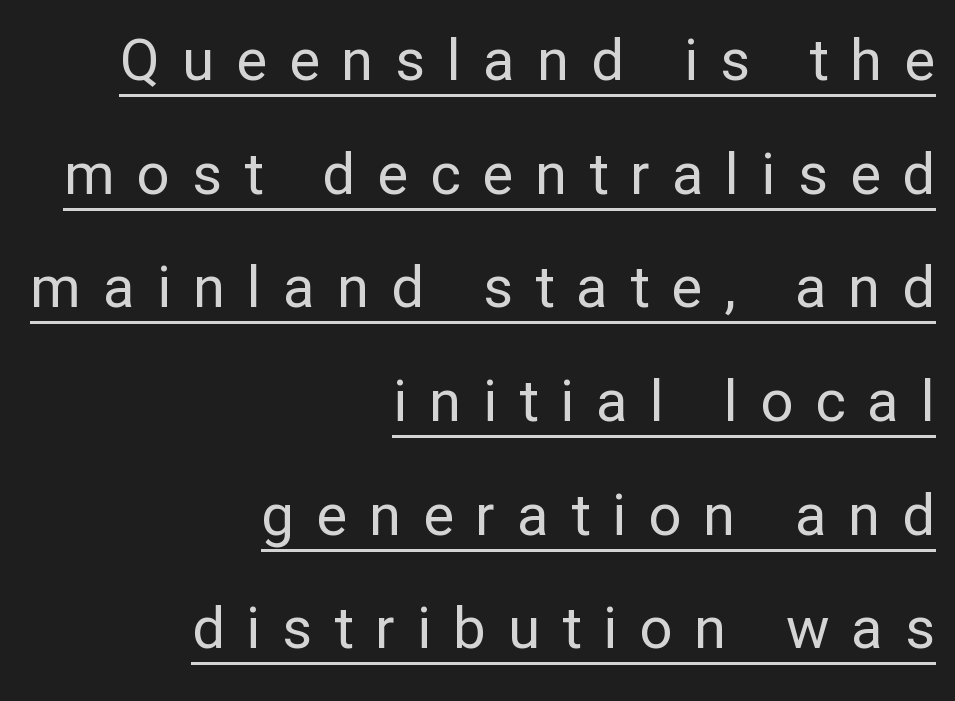
The rendering uses the underline text-decoration. Unbolded letterforms with no extra heft. The passage shown has open, widely tracked lettering throughout. Every row of glyphs terminates at an identical x-position on the right. The letters carry no serifs — their stems end cleanly without finishing strokes.
